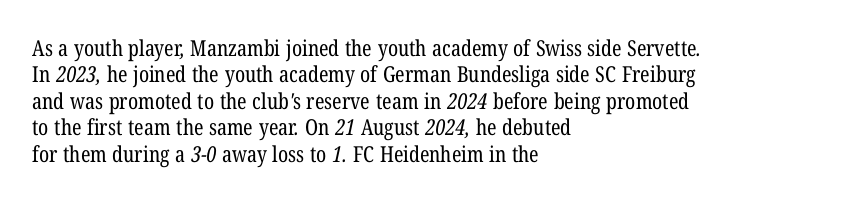
Q: Is the text bold? A: No.
Q: Is the text underlined? A: No.
Q: How is the paragraph aligned? A: Left-aligned.
Q: Is the spacing between letters normal or unusually wide? A: Normal.
